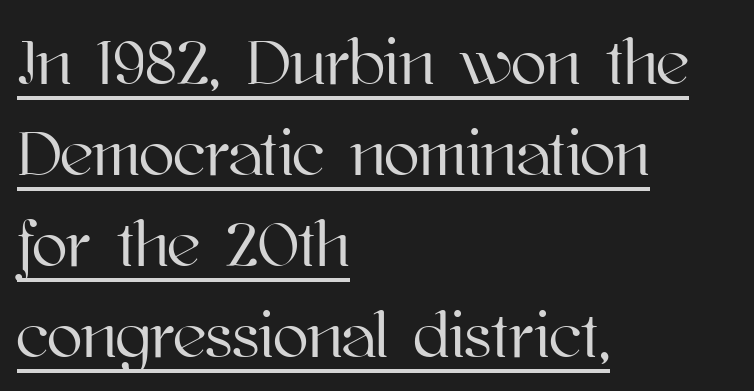
Q: Is the text italic (slanted)? A: No, it is upright.
Q: Is the text underlined? A: Yes.
Q: How is the paragraph aligned? A: Left-aligned.
Q: Is the spacing between letters normal or unusually wide? A: Normal.
Q: Is the spacing between lines tight, normal or loose? A: Normal.
Q: Width (condensed, normal, or wide)? A: Normal.
Q: Stroke contrast? A: High.
Q: x-height? A: Medium.
Q: Monospaced? A: No.
